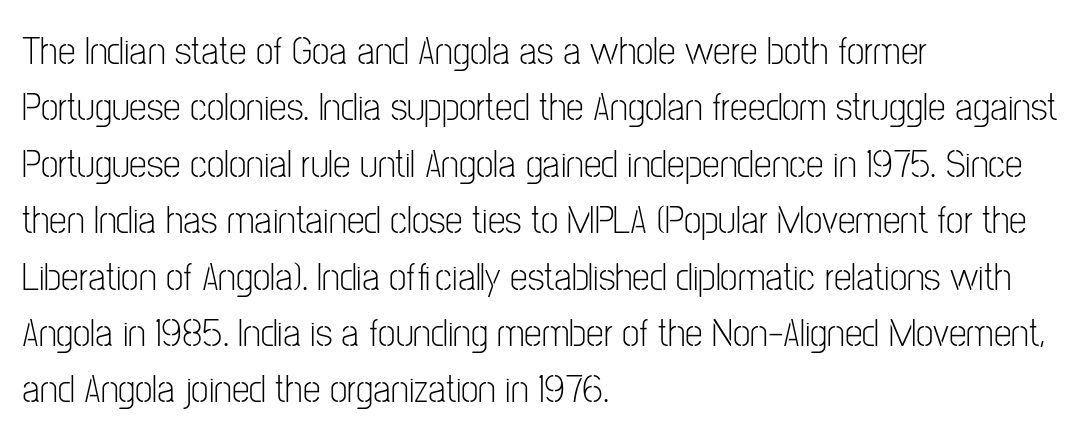
{"serif": "no", "italic": "no", "bold": "no", "weight": "light", "width": "condensed", "stroke_contrast": "low", "x_height": "medium", "monospaced": "no", "underline": "no", "align": "left", "line_spacing": "normal", "line_spacing_ratio": 1.41, "letter_spacing": "normal", "letter_spacing_em": 0.0, "glyph_px": 40}
